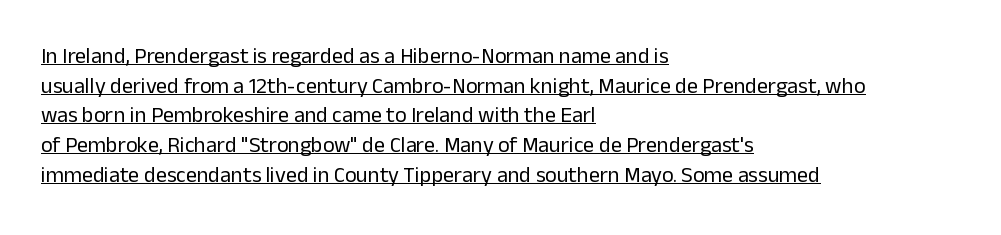
{"italic": "no", "bold": "no", "underline": "yes", "align": "left", "line_spacing": "normal", "line_spacing_ratio": 1.35, "letter_spacing": "normal", "letter_spacing_em": 0.0, "glyph_px": 22}
